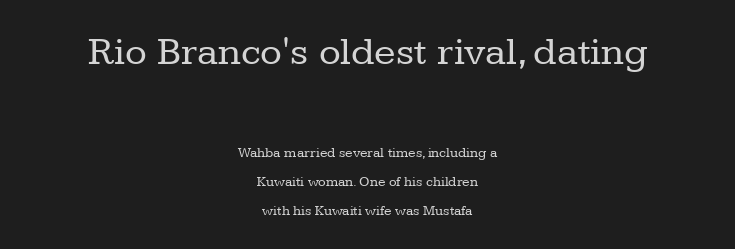
Q: Is the text bold? A: No.
Q: Is the text italic (slanted)? A: No, it is upright.
Q: Is the typeface a serif or a sans-serif typeface? A: Serif.
Q: Is the text underlined? A: No.
Q: How is the paragraph aligned? A: Centered.
Q: Is the spacing between letters normal or unusually wide? A: Normal.
Q: Is the spacing between lines tight, normal or loose? A: Loose.
Q: Which block of text is set in a larger size, the first (top) or the second (bottom)? A: The first (top) one.
Q: Width (condensed, normal, or wide)? A: Normal.
Q: Stroke contrast? A: Low.
Q: x-height? A: Medium.
Q: Monospaced? A: No.
